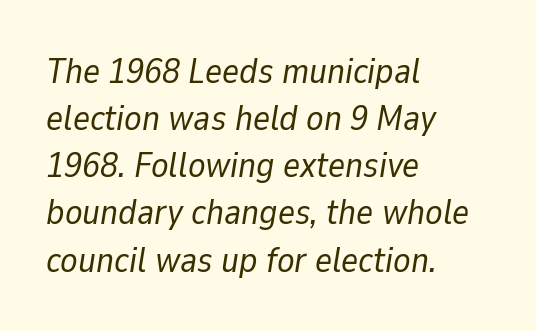
The image shows 36 px regular-weight type, italic (leaning right); set left-aligned, normal line spacing (1.31x), normal letter spacing, not underlined; low stroke contrast and a medium x-height.
